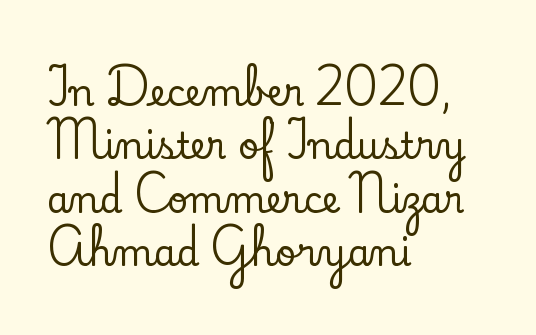
{"serif": "yes", "italic": "no", "width": "normal", "stroke_contrast": "low", "x_height": "small", "monospaced": "no", "underline": "no", "align": "left", "line_spacing": "normal", "line_spacing_ratio": 1.48, "letter_spacing": "normal", "letter_spacing_em": 0.0, "glyph_px": 36}
